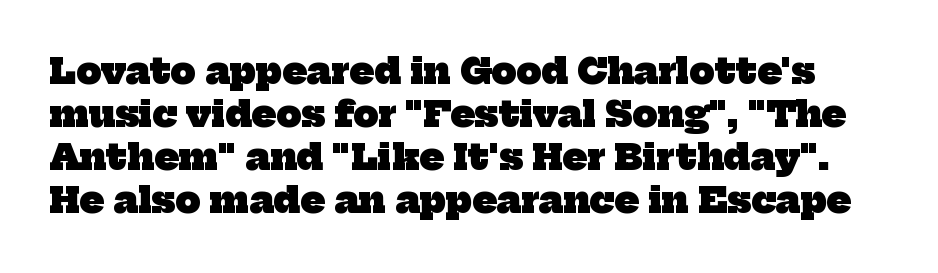
{"serif": "yes", "bold": "yes", "weight": "heavy", "width": "normal", "stroke_contrast": "low", "x_height": "medium", "monospaced": "no", "underline": "no", "line_spacing_ratio": 1.23, "letter_spacing": "normal", "letter_spacing_em": 0.0, "glyph_px": 35}
